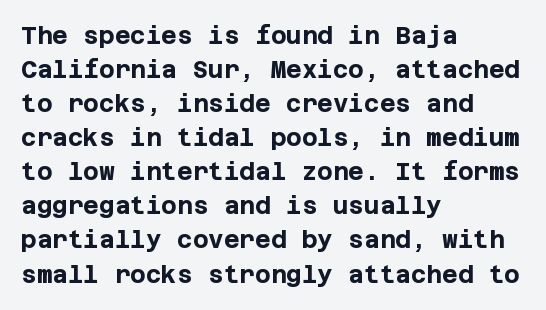
{"italic": "no", "bold": "yes", "underline": "no", "align": "left", "line_spacing": "normal", "line_spacing_ratio": 1.42, "letter_spacing": "normal", "letter_spacing_em": 0.0, "glyph_px": 24}
